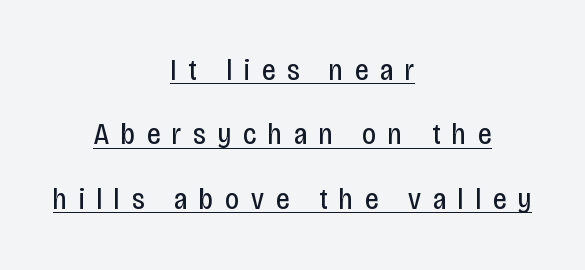
The image shows 30 px regular-weight, condensed sans-serif type, upright; set centered, loose line spacing (2.15x), unusually wide letter spacing (+0.4 em), underlined; low stroke contrast and a large x-height.
